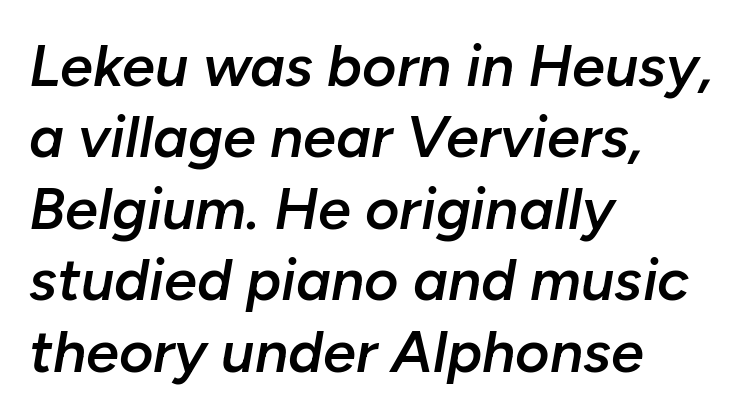
{"italic": "yes", "lean": "right", "slant_degrees": 10, "bold": "semi", "weight": "semibold", "width": "normal", "stroke_contrast": "low", "x_height": "medium", "monospaced": "no", "underline": "no", "align": "left", "line_spacing_ratio": 1.21, "letter_spacing": "normal", "letter_spacing_em": 0.0, "glyph_px": 59}
